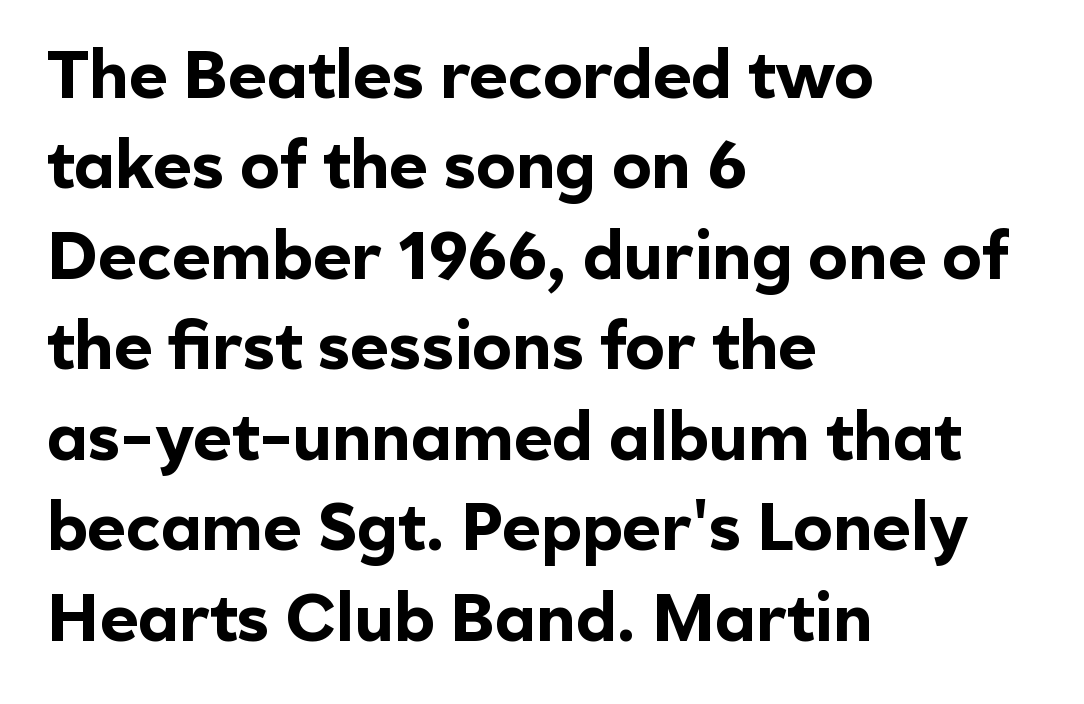
The image shows 66 px bold sans-serif type, upright; set left-aligned, normal line spacing (1.37x), normal letter spacing, not underlined; a medium x-height.
